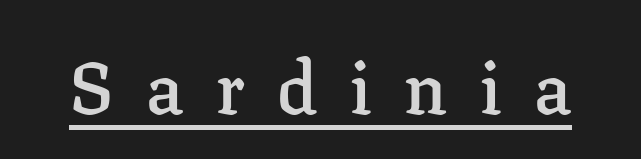
Q: Is the text bold? A: Semi-bold.
Q: Is the text italic (slanted)? A: No, it is upright.
Q: Is the typeface a serif or a sans-serif typeface? A: Serif.
Q: Is the text underlined? A: Yes.
Q: Is the spacing between letters normal or unusually wide? A: Unusually wide.
Q: Width (condensed, normal, or wide)? A: Normal.
Q: Stroke contrast? A: Low.
Q: x-height? A: Medium.
Q: Monospaced? A: No.
